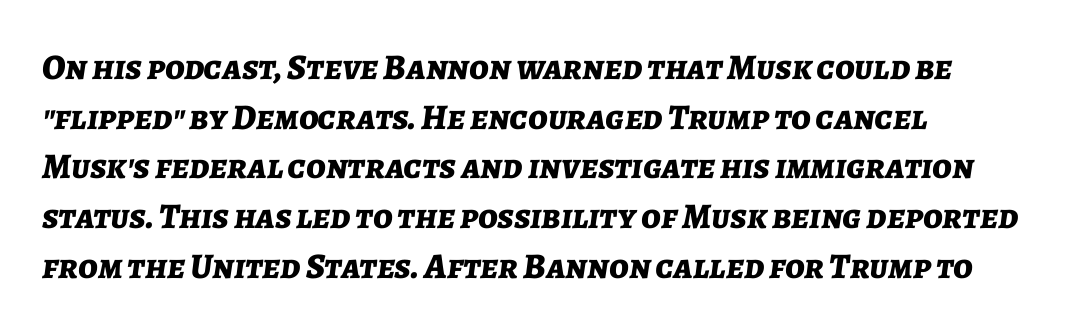
{"italic": "yes", "lean": "right", "slant_degrees": 7, "bold": "yes", "weight": "bold", "width": "normal", "stroke_contrast": "low", "x_height": "medium", "monospaced": "no", "underline": "no", "line_spacing": "normal", "line_spacing_ratio": 1.38, "letter_spacing": "normal", "letter_spacing_em": 0.0, "glyph_px": 36}
